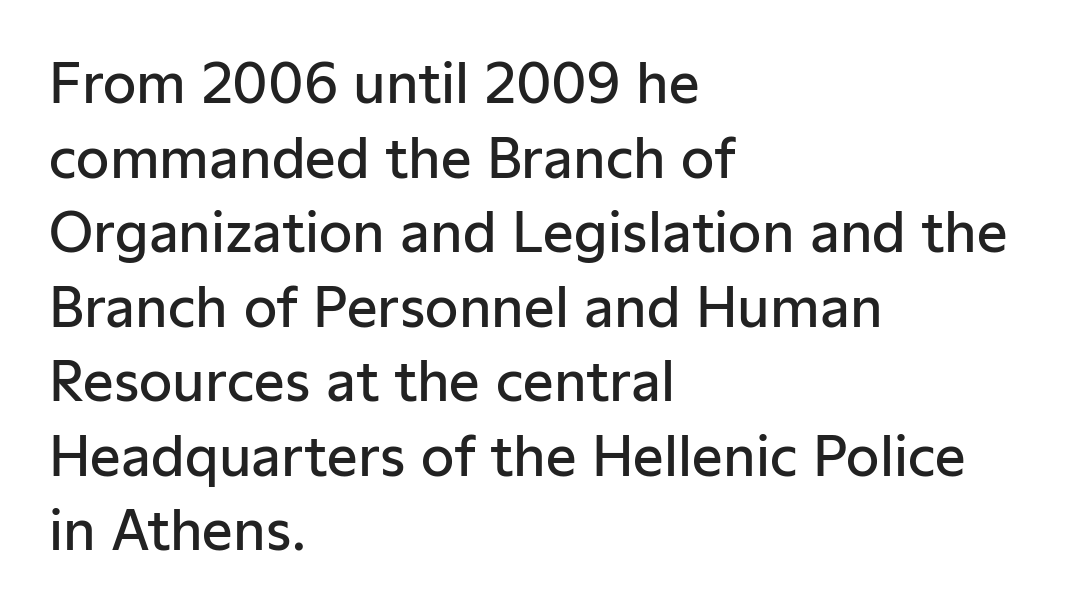
Font category for this specimen: sans-serif. This is the in-between weight designers call semibold or demi. The line texture is even and compact thanks to regular tracking. If you drew a line through each stem, it would be perfectly vertical.
